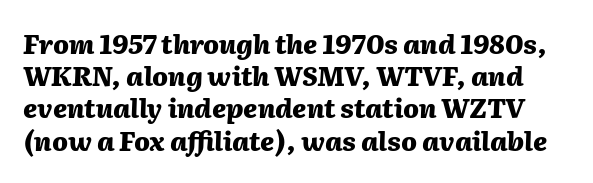
Q: Is the text bold? A: Yes.
Q: Is the text italic (slanted)? A: Yes, it leans right by about 2 degrees.
Q: Is the text underlined? A: No.
Q: Is the spacing between letters normal or unusually wide? A: Normal.
